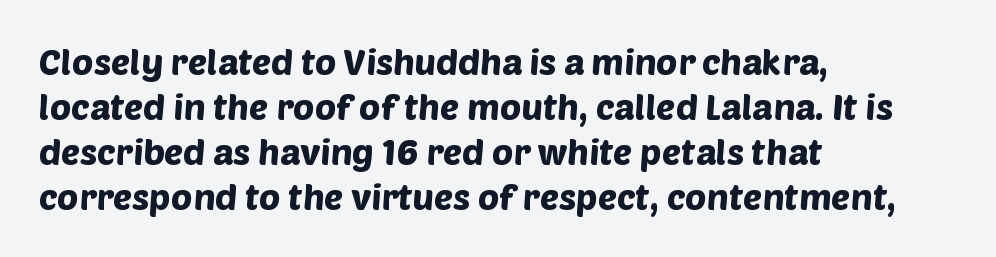
{"serif": "no", "width": "normal", "stroke_contrast": "low", "x_height": "large", "monospaced": "no", "underline": "no", "align": "left", "line_spacing": "normal", "line_spacing_ratio": 1.25, "letter_spacing": "normal", "letter_spacing_em": 0.0, "glyph_px": 36}
